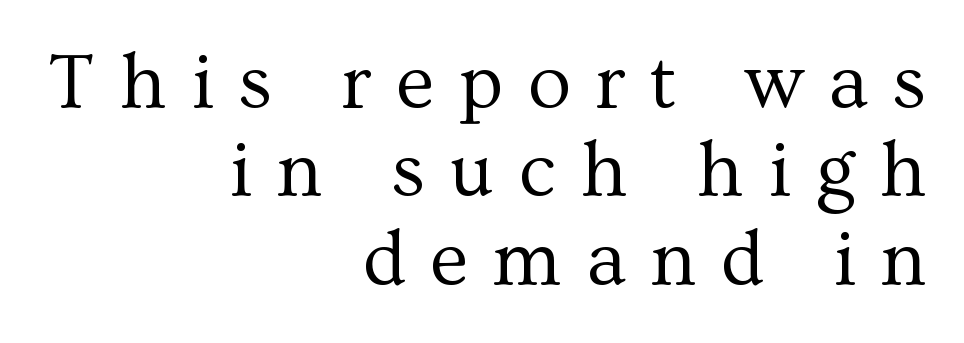
The image shows 79 px regular-weight serif type, upright; set right-aligned, tight line spacing (1.12x), unusually wide letter spacing (+0.31 em), not underlined; medium stroke contrast and a medium x-height.
